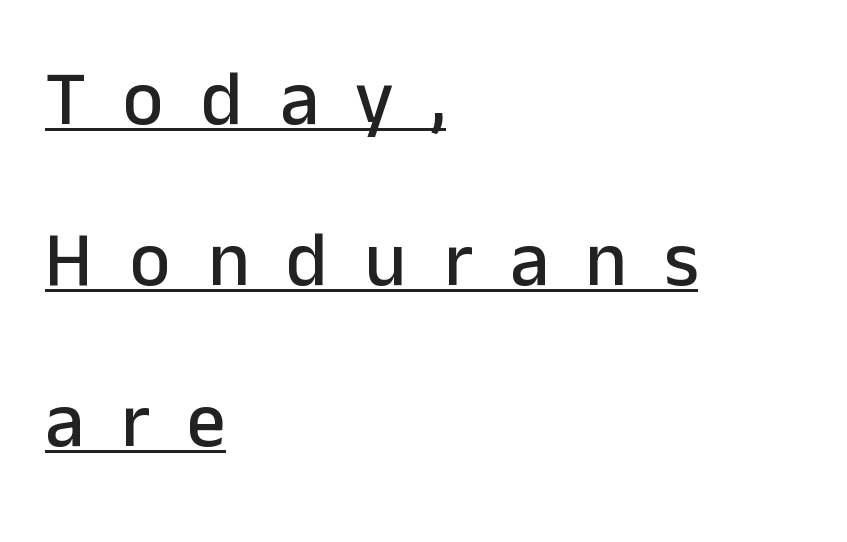
{"serif": "no", "italic": "no", "width": "normal", "stroke_contrast": "low", "x_height": "medium", "monospaced": "no", "underline": "yes", "align": "left", "line_spacing": "loose", "line_spacing_ratio": 2.09, "letter_spacing": "wide", "letter_spacing_em": 0.48, "glyph_px": 77}
